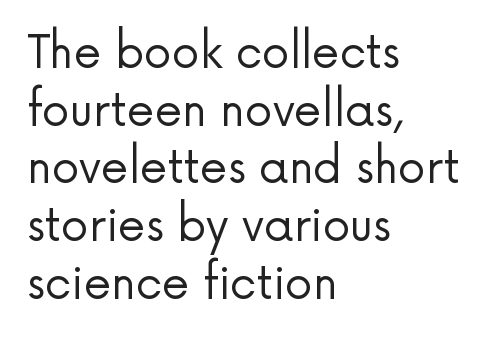
The image shows 44 px regular-weight sans-serif type, upright; set left-aligned, normal line spacing (1.31x), normal letter spacing, not underlined; low stroke contrast and a medium x-height.
